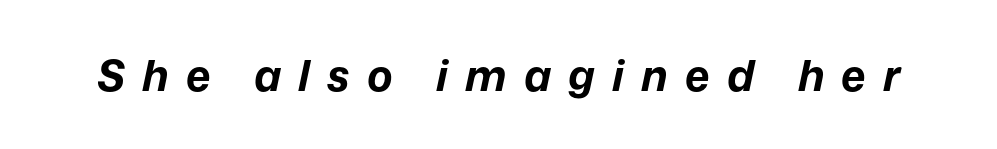
Q: Is the text bold? A: Yes.
Q: Is the text italic (slanted)? A: Yes, it leans right by about 12 degrees.
Q: Is the text underlined? A: No.
Q: Is the spacing between letters normal or unusually wide? A: Unusually wide.
Q: Width (condensed, normal, or wide)? A: Normal.
Q: Stroke contrast? A: Low.
Q: x-height? A: Medium.
Q: Monospaced? A: No.
